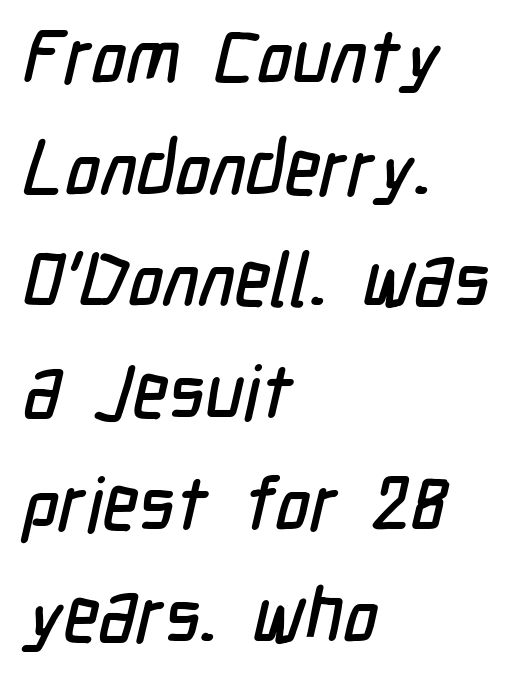
{"serif": "no", "width": "condensed", "stroke_contrast": "low", "x_height": "medium", "monospaced": "no", "underline": "no", "align": "left", "line_spacing": "normal", "line_spacing_ratio": 1.49, "letter_spacing": "normal", "letter_spacing_em": 0.0, "glyph_px": 75}
